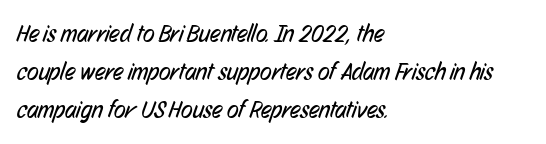
Q: Is the text bold? A: No.
Q: Is the text underlined? A: No.
Q: How is the paragraph aligned? A: Left-aligned.
Q: Is the spacing between letters normal or unusually wide? A: Normal.
Q: Is the spacing between lines tight, normal or loose? A: Normal.
